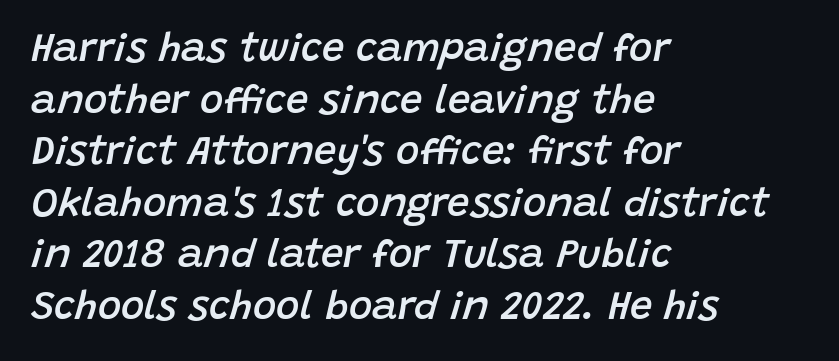
The image shows 40 px semibold type, italic (leaning right); set left-aligned, normal line spacing (1.29x), normal letter spacing, not underlined; low stroke contrast and a large x-height.
